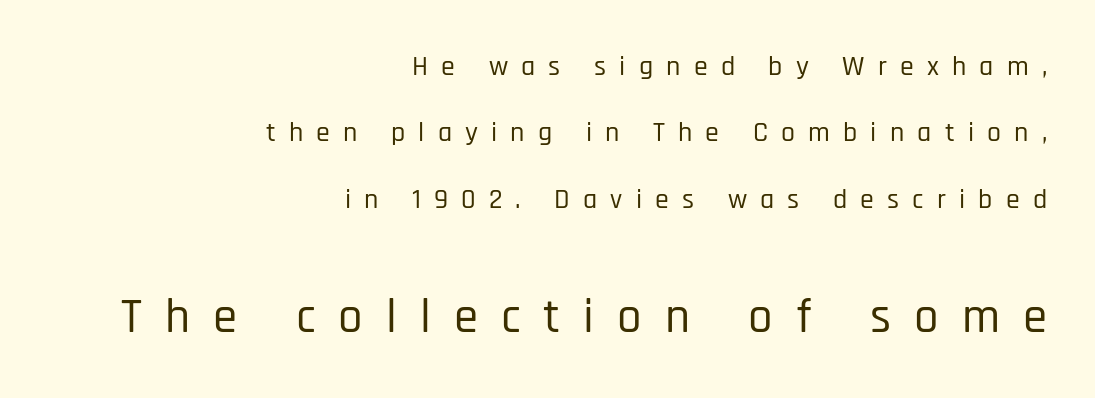
Each new line begins a long way beneath the previous one. A typesetter would call this proportional, since set widths differ per character. In CSS terms this would be text-align: right. Character size in the trailing block exceeds that of the leading block.
